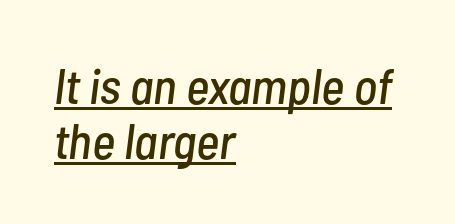
The image shows 50 px condensed type, italic (leaning right); set left-aligned, tight line spacing (1.11x), normal letter spacing, underlined; low stroke contrast and a medium x-height.
